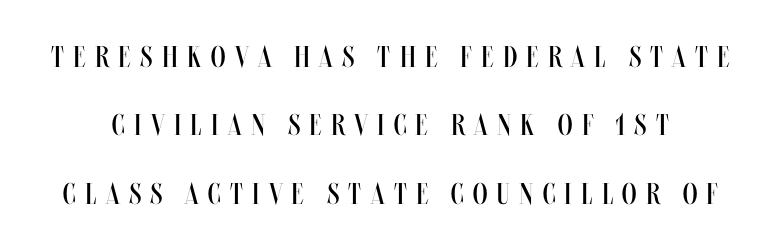
The type is letterspaced generously, with wide tracking. The rendering uses a large line-height, opening up the rows. Quick note: not italic, upright. No word sits above an underline. The letterforms sit at book weight or below.
